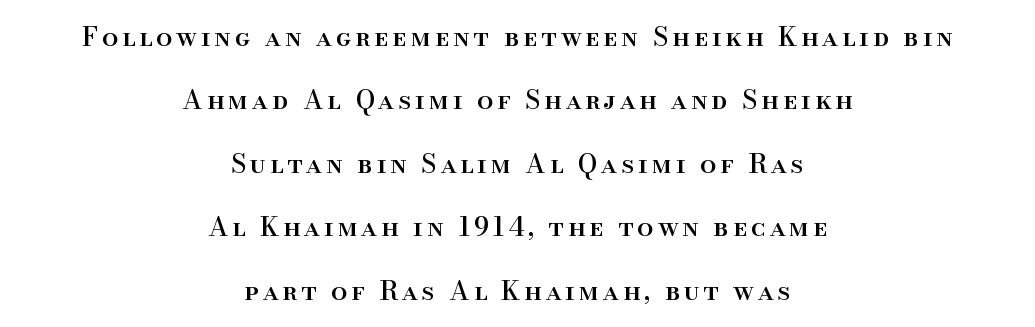
Summary of vertical rhythm: relaxed, with wide interline spacing. The lettering holds an erect, upright posture throughout. The space directly below the letters is spotless. The passage is arranged like a title page — every line centered.
